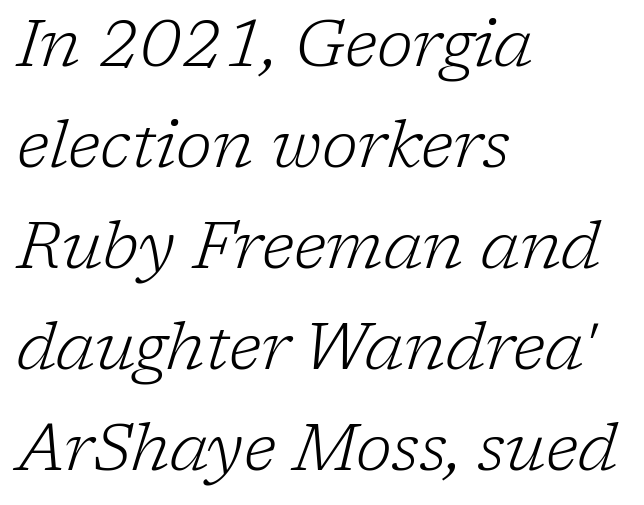
The image shows 66 px light serif type, italic (leaning right); set left-aligned, normal line spacing (1.53x), normal letter spacing, not underlined; low stroke contrast and a medium x-height.
